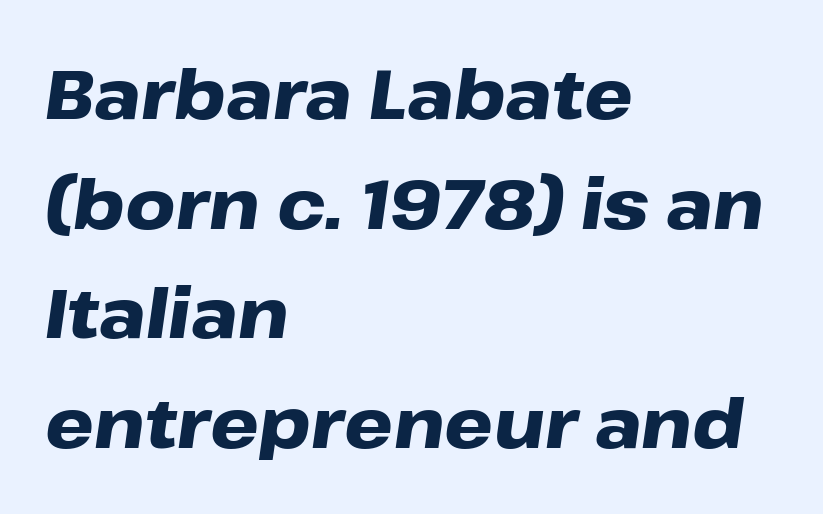
Q: Is the text bold? A: Yes.
Q: Is the text italic (slanted)? A: Yes, it leans right by about 8 degrees.
Q: Is the text underlined? A: No.
Q: How is the paragraph aligned? A: Left-aligned.
Q: Is the spacing between letters normal or unusually wide? A: Normal.
Q: Is the spacing between lines tight, normal or loose? A: Normal.
Q: Width (condensed, normal, or wide)? A: Wide.
Q: Stroke contrast? A: Low.
Q: x-height? A: Medium.
Q: Monospaced? A: No.
